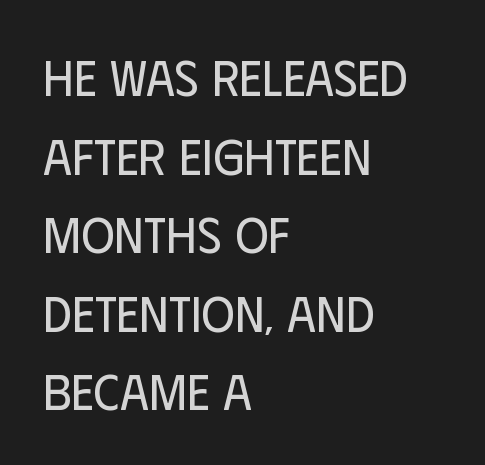
Q: Is the text bold? A: No.
Q: Is the text italic (slanted)? A: No, it is upright.
Q: Is the typeface a serif or a sans-serif typeface? A: Sans-serif.
Q: Is the text underlined? A: No.
Q: How is the paragraph aligned? A: Left-aligned.
Q: Is the spacing between letters normal or unusually wide? A: Normal.
Q: Is the spacing between lines tight, normal or loose? A: Normal.
Q: Width (condensed, normal, or wide)? A: Condensed.
Q: Stroke contrast? A: Low.
Q: x-height? A: Large.
Q: Monospaced? A: No.
